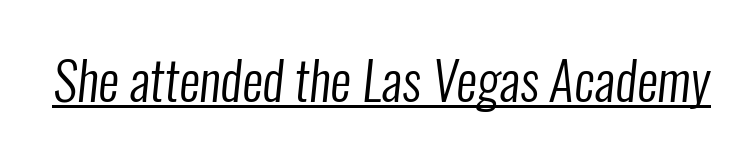
The image shows 52 px regular-weight, condensed sans-serif type; set normal letter spacing, underlined; low stroke contrast and a medium x-height.
